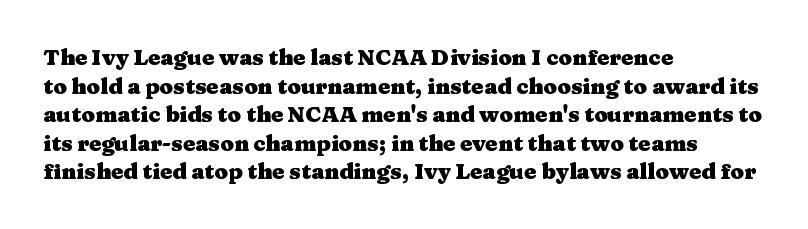
The image shows 22 px bold type, upright; set left-aligned, normal line spacing (1.3x), normal letter spacing, not underlined.
